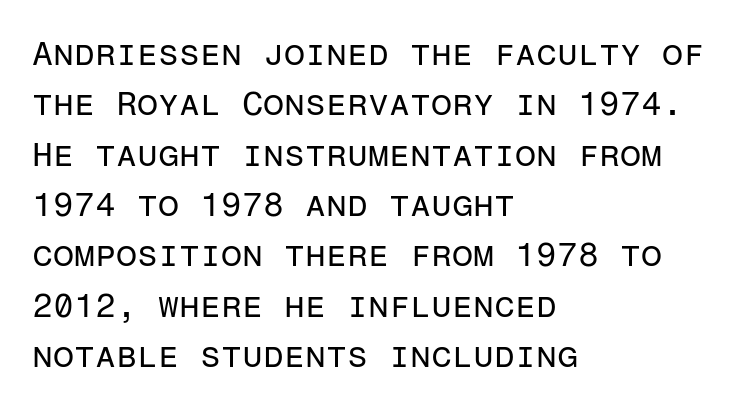
On a weight scale, this lands at 450 or below. Here the designer chose a console-style face with uniform glyph widths. Alignment: flush left. Style check: upright. Grotesque or geometric, the face here clearly has no serifs.
